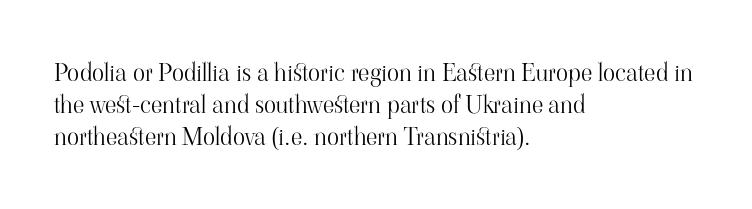
The image shows 25 px text type, upright; set left-aligned, normal line spacing (1.29x), normal letter spacing, not underlined.
